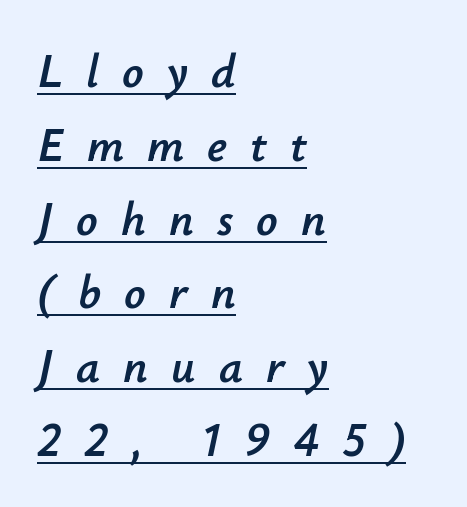
Spacing verdict: proportional, widths tailored to each character. If you drew a line through each stem, it would be angled. Notice how a bar underscores the lettering throughout. If you drew a ruler down the left edge, every line would touch it.
